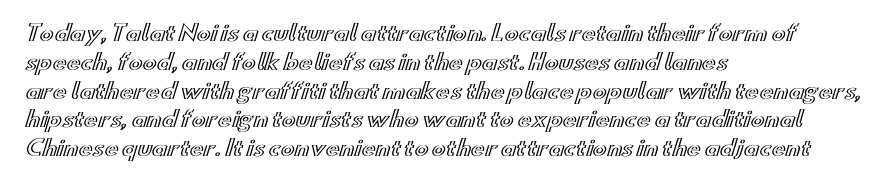
{"underline": "no", "align": "left", "line_spacing": "normal", "line_spacing_ratio": 1.37, "letter_spacing": "normal", "letter_spacing_em": 0.0, "glyph_px": 21}
